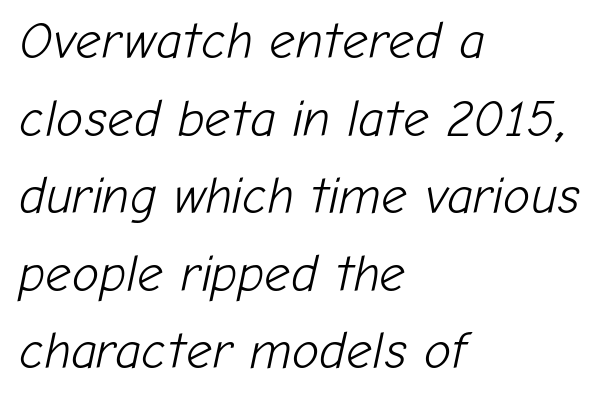
The image shows 51 px light type, italic (leaning right); set left-aligned, normal line spacing (1.52x), normal letter spacing, not underlined; low stroke contrast and a medium x-height.
